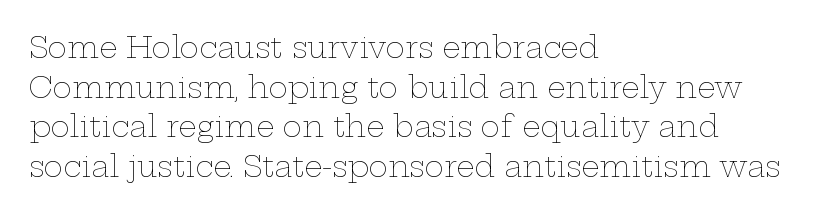
{"italic": "no", "bold": "no", "weight": "thin", "width": "wide", "stroke_contrast": "low", "x_height": "medium", "monospaced": "no", "underline": "no", "align": "left", "line_spacing": "normal", "line_spacing_ratio": 1.37, "letter_spacing": "normal", "letter_spacing_em": 0.0, "glyph_px": 29}
